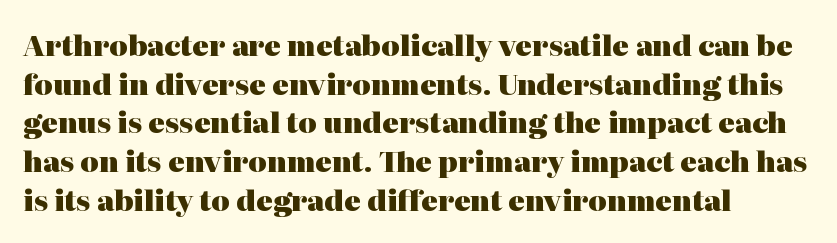
{"serif": "yes", "italic": "no", "bold": "yes", "weight": "heavy", "width": "normal", "stroke_contrast": "high", "x_height": "medium", "monospaced": "no", "underline": "no", "align": "left", "line_spacing": "normal", "line_spacing_ratio": 1.38, "letter_spacing": "normal", "letter_spacing_em": 0.0, "glyph_px": 28}
